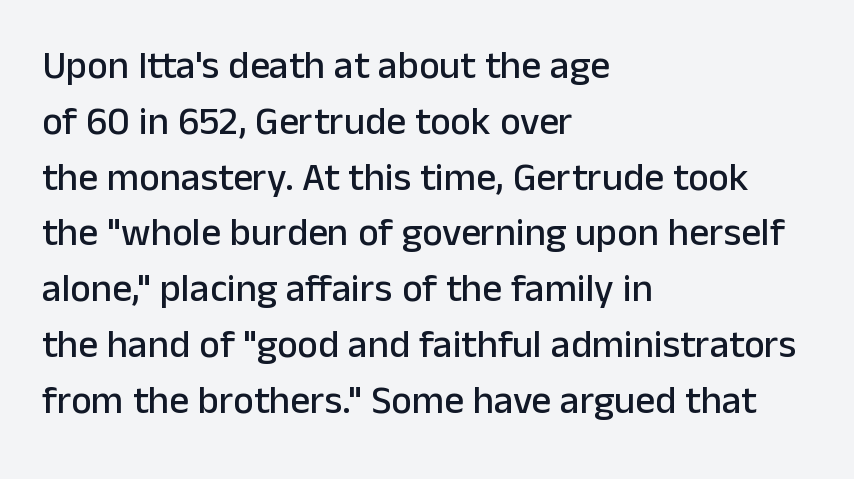
{"serif": "no", "italic": "no", "width": "normal", "stroke_contrast": "low", "x_height": "medium", "monospaced": "no", "underline": "no", "align": "left", "line_spacing": "normal", "line_spacing_ratio": 1.43, "letter_spacing": "normal", "letter_spacing_em": 0.0, "glyph_px": 39}
